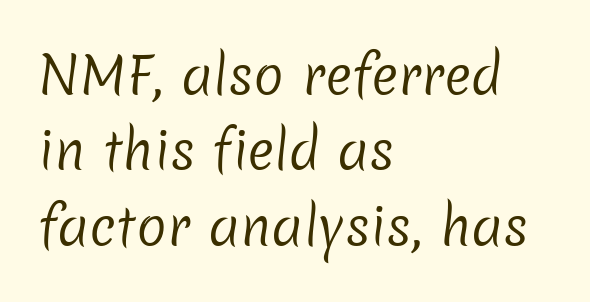
{"serif": "no", "bold": "no", "weight": "regular", "width": "normal", "stroke_contrast": "low", "x_height": "medium", "monospaced": "no", "underline": "no", "align": "left", "line_spacing": "normal", "line_spacing_ratio": 1.48, "letter_spacing": "normal", "letter_spacing_em": 0.0, "glyph_px": 51}
